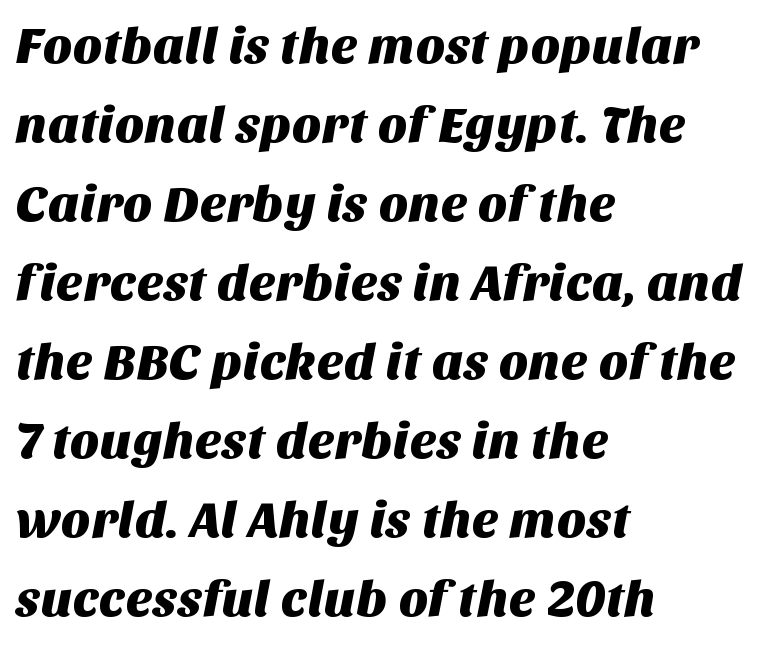
Q: Is the typeface a serif or a sans-serif typeface? A: Sans-serif.
Q: Is the text underlined? A: No.
Q: How is the paragraph aligned? A: Left-aligned.
Q: Is the spacing between letters normal or unusually wide? A: Normal.
Q: Is the spacing between lines tight, normal or loose? A: Normal.
Q: Width (condensed, normal, or wide)? A: Normal.
Q: Stroke contrast? A: Medium.
Q: x-height? A: Large.
Q: Monospaced? A: No.
